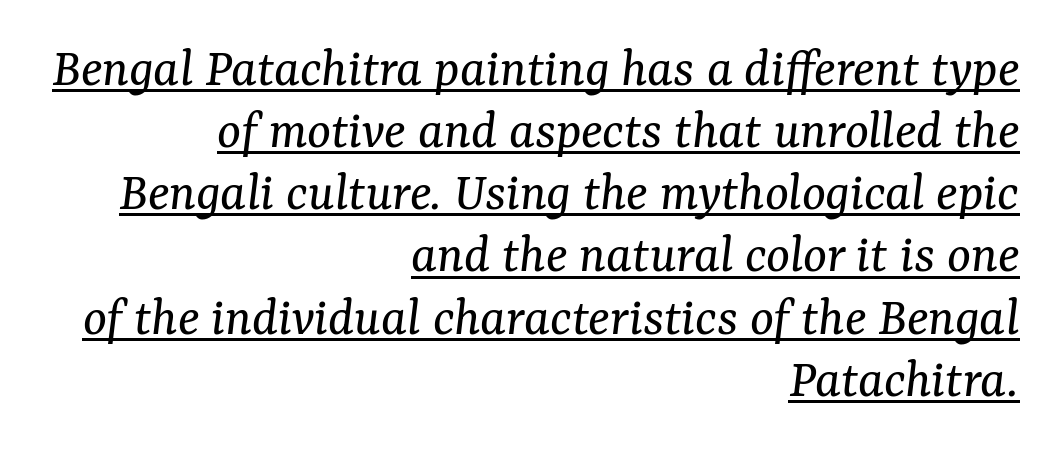
The image shows 56 px regular-weight serif type, italic (leaning right); set right-aligned, tight line spacing (1.11x), normal letter spacing, underlined; medium stroke contrast and a medium x-height.
